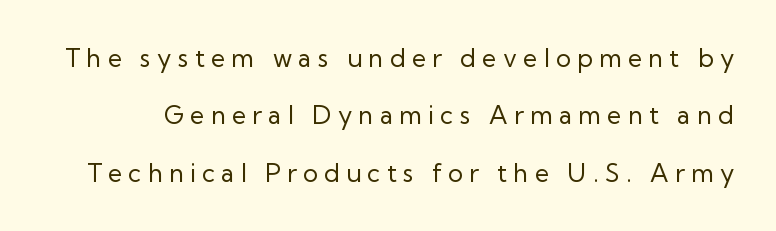
The glyphs are unaccompanied by any horizontal stroke below them. The gaps between neighbouring characters are conspicuously large. Horizontal bands of white between lines are thick stripes. Notice how the stems are strictly vertical — no italics here.
